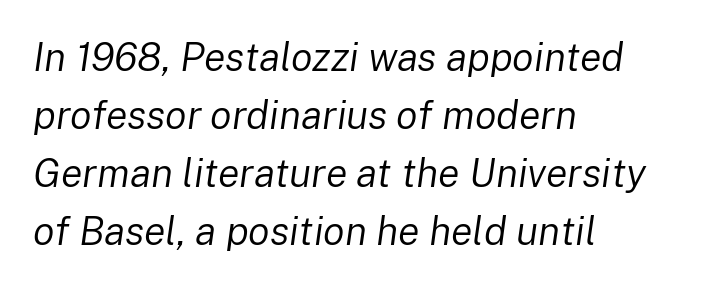
The image shows 40 px regular-weight type, italic (leaning right); set left-aligned, normal line spacing (1.45x), normal letter spacing, not underlined; low stroke contrast and a medium x-height.
